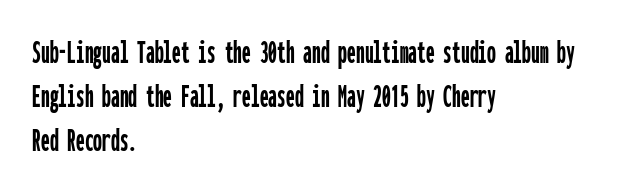
The image shows 35 px condensed sans-serif type, upright, monospaced; set left-aligned, normal line spacing (1.26x), normal letter spacing, not underlined; low stroke contrast and a medium x-height.
